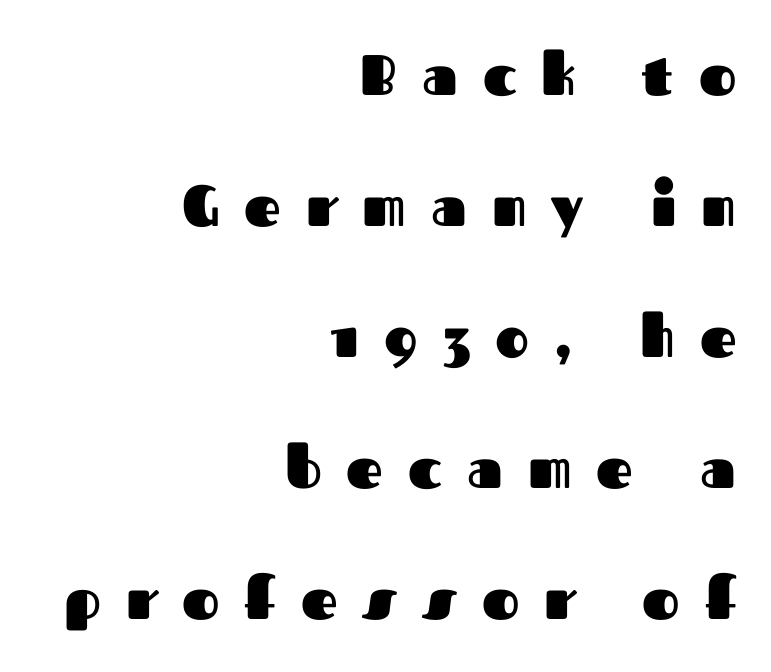
The image shows 57 px heavy sans-serif type, upright; set right-aligned, loose line spacing (2.3x), unusually wide letter spacing (+0.44 em), not underlined; medium stroke contrast and a medium x-height.
